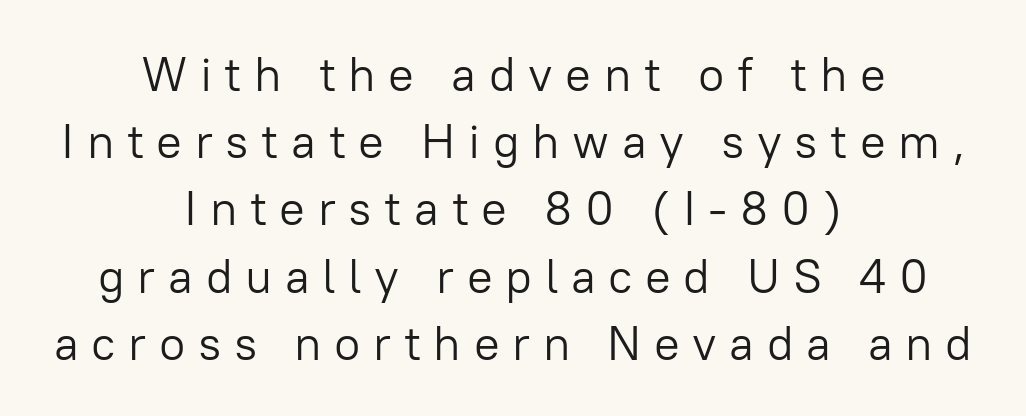
Q: Is the text bold? A: No.
Q: Is the text italic (slanted)? A: No, it is upright.
Q: Is the typeface a serif or a sans-serif typeface? A: Sans-serif.
Q: Is the text underlined? A: No.
Q: How is the paragraph aligned? A: Centered.
Q: Is the spacing between letters normal or unusually wide? A: Unusually wide.
Q: Is the spacing between lines tight, normal or loose? A: Normal.
Q: Width (condensed, normal, or wide)? A: Normal.
Q: Stroke contrast? A: Low.
Q: x-height? A: Medium.
Q: Monospaced? A: No.
